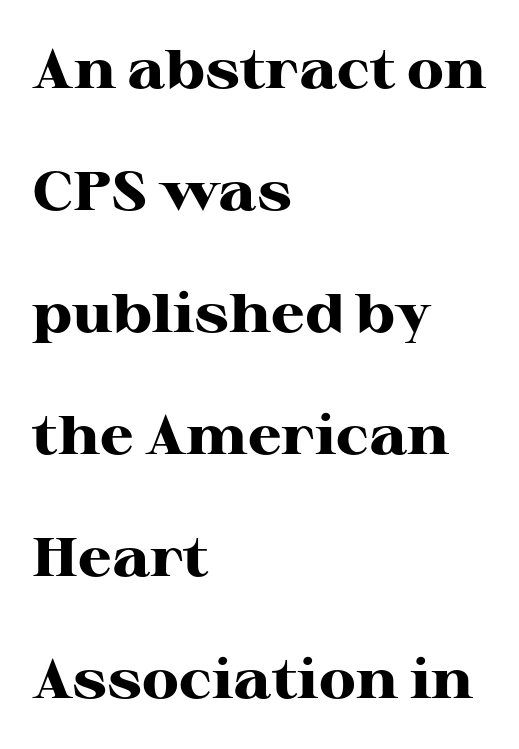
Q: Is the text bold? A: Yes.
Q: Is the text italic (slanted)? A: No, it is upright.
Q: Is the typeface a serif or a sans-serif typeface? A: Serif.
Q: Is the text underlined? A: No.
Q: How is the paragraph aligned? A: Left-aligned.
Q: Is the spacing between letters normal or unusually wide? A: Normal.
Q: Is the spacing between lines tight, normal or loose? A: Loose.
Q: Width (condensed, normal, or wide)? A: Wide.
Q: Stroke contrast? A: High.
Q: x-height? A: Medium.
Q: Monospaced? A: No.
